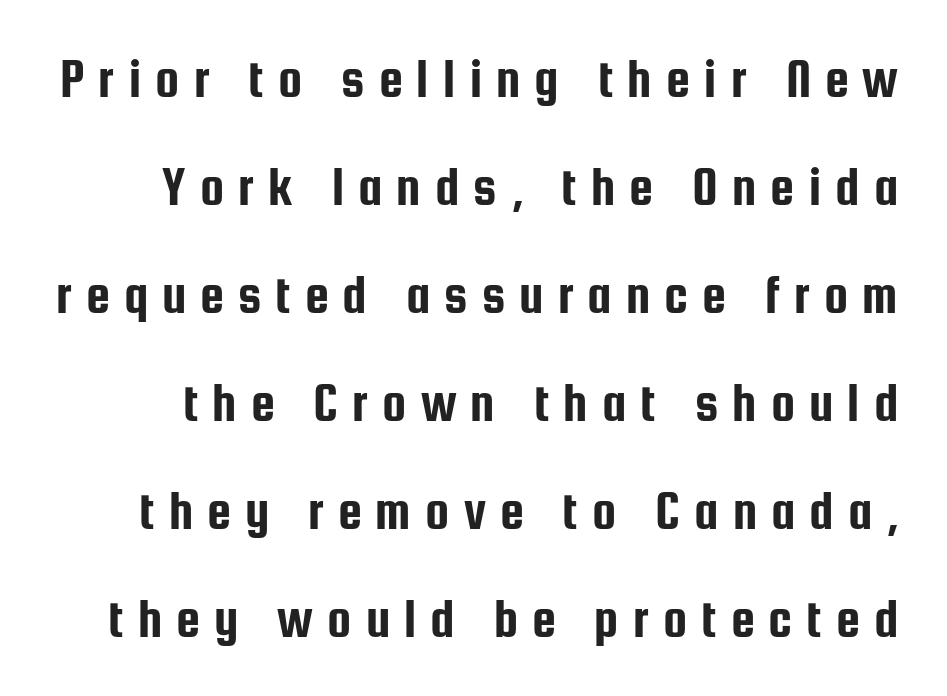
Characters follow at a spacing far wider than the type designer built in. The rendering shows plain stroke endings on the letterforms — a sans-serif design. The specimen omits any rule beneath the text block's lines. The face used here is proportionally spaced, like ordinary book or web type.
